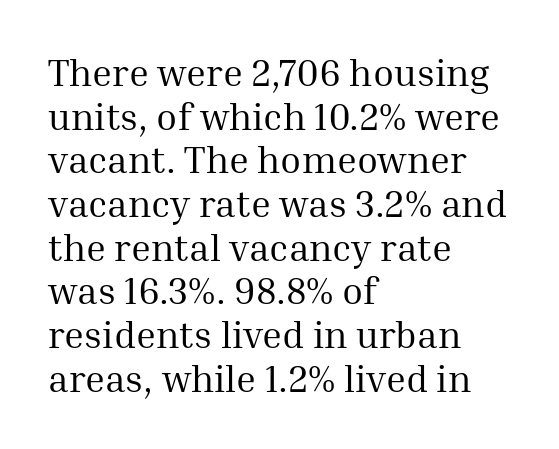
Q: Is the text bold? A: No.
Q: Is the text italic (slanted)? A: No, it is upright.
Q: Is the typeface a serif or a sans-serif typeface? A: Serif.
Q: Is the text underlined? A: No.
Q: How is the paragraph aligned? A: Left-aligned.
Q: Is the spacing between letters normal or unusually wide? A: Normal.
Q: Is the spacing between lines tight, normal or loose? A: Tight.
Q: Width (condensed, normal, or wide)? A: Normal.
Q: Stroke contrast? A: Medium.
Q: x-height? A: Medium.
Q: Monospaced? A: No.
